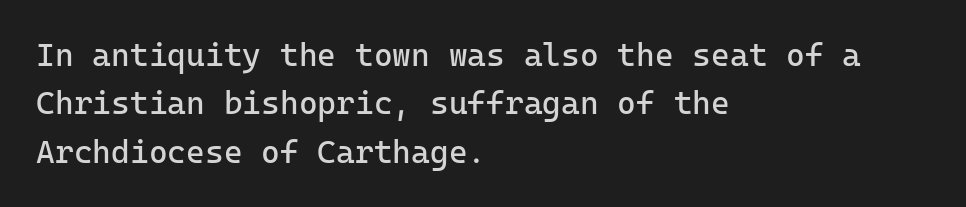
{"serif": "no", "italic": "no", "bold": "no", "weight": "regular", "width": "normal", "stroke_contrast": "low", "x_height": "medium", "monospaced": "yes", "underline": "no", "align": "left", "line_spacing": "normal", "line_spacing_ratio": 1.51, "letter_spacing": "normal", "letter_spacing_em": 0.0, "glyph_px": 32}
